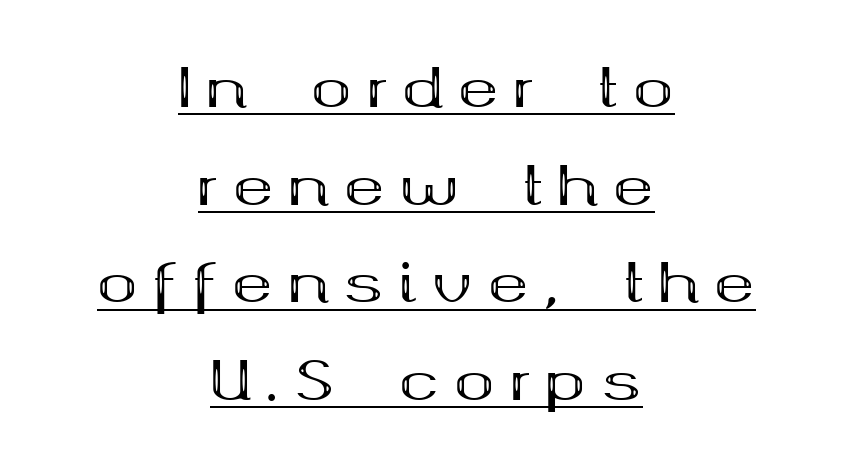
The image shows 54 px bold, wide serif type, upright; set centered, line spacing 1.81x, unusually wide letter spacing (+0.28 em), underlined; medium stroke contrast and a medium x-height.
